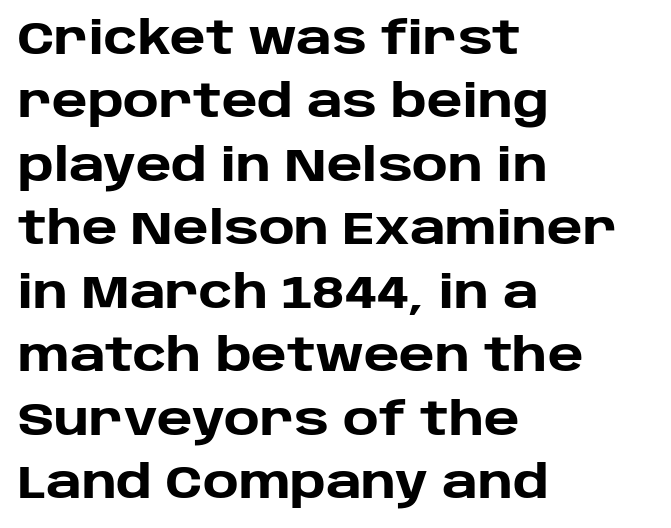
Q: Is the text bold? A: Yes.
Q: Is the text italic (slanted)? A: No, it is upright.
Q: Is the typeface a serif or a sans-serif typeface? A: Sans-serif.
Q: Is the text underlined? A: No.
Q: How is the paragraph aligned? A: Left-aligned.
Q: Is the spacing between letters normal or unusually wide? A: Normal.
Q: Is the spacing between lines tight, normal or loose? A: Normal.
Q: Width (condensed, normal, or wide)? A: Normal.
Q: Stroke contrast? A: Low.
Q: x-height? A: Large.
Q: Monospaced? A: No.
